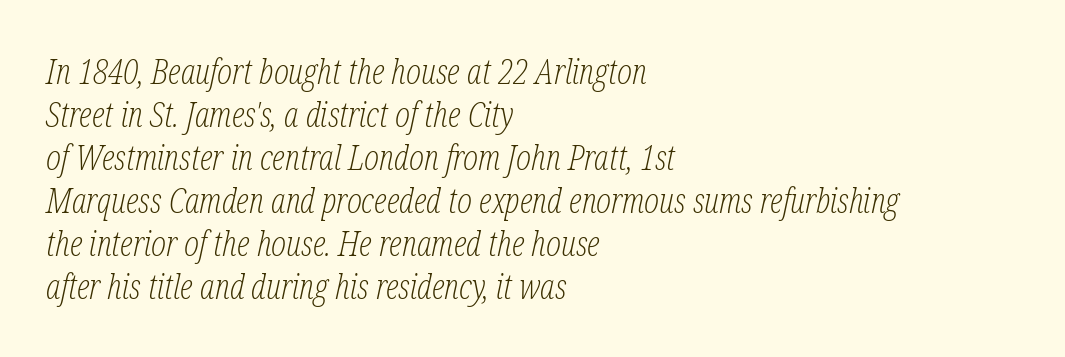
Each row of text sits above clean, open space. Each letter keeps its own natural width here, so spacing adapts to shape. The face used here has a pronounced slope to its letters. Vertical stems look standard width or narrower in stroke.
